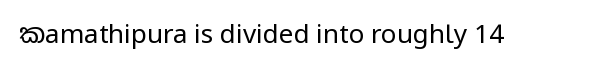
{"italic": "no", "bold": "no", "underline": "no", "letter_spacing": "normal", "letter_spacing_em": 0.0, "glyph_px": 26}
